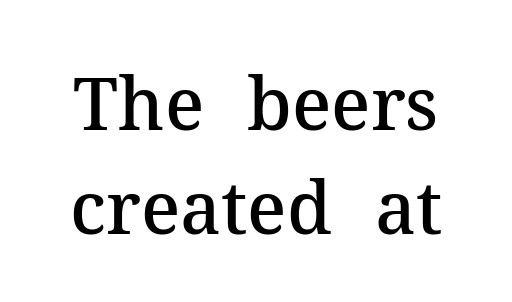
Q: Is the text bold? A: Semi-bold.
Q: Is the text italic (slanted)? A: No, it is upright.
Q: Is the typeface a serif or a sans-serif typeface? A: Serif.
Q: Is the text underlined? A: No.
Q: Is the spacing between letters normal or unusually wide? A: Normal.
Q: Is the spacing between lines tight, normal or loose? A: Normal.
Q: Width (condensed, normal, or wide)? A: Normal.
Q: Stroke contrast? A: Medium.
Q: x-height? A: Medium.
Q: Monospaced? A: No.
